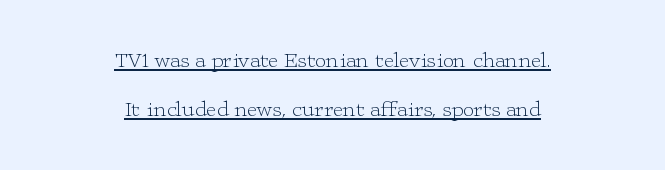
Q: Is the text bold? A: No.
Q: Is the text italic (slanted)? A: No, it is upright.
Q: Is the text underlined? A: Yes.
Q: How is the paragraph aligned? A: Centered.
Q: Is the spacing between letters normal or unusually wide? A: Normal.
Q: Is the spacing between lines tight, normal or loose? A: Loose.
